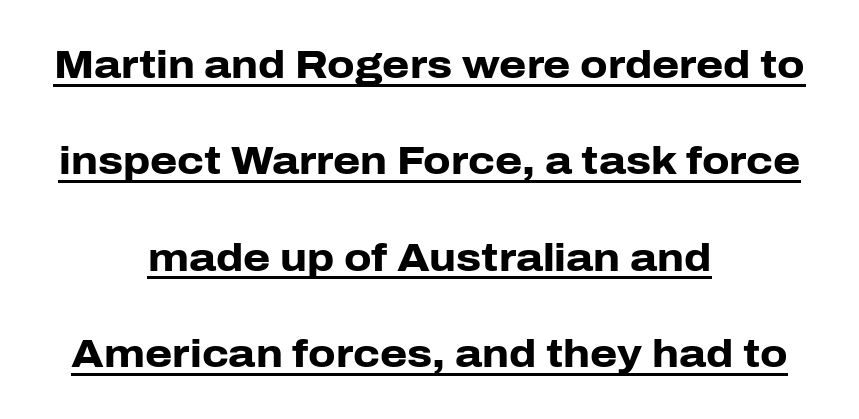
Q: Is the text bold? A: Yes.
Q: Is the text italic (slanted)? A: No, it is upright.
Q: Is the typeface a serif or a sans-serif typeface? A: Sans-serif.
Q: Is the text underlined? A: Yes.
Q: How is the paragraph aligned? A: Centered.
Q: Is the spacing between letters normal or unusually wide? A: Normal.
Q: Is the spacing between lines tight, normal or loose? A: Loose.
Q: Width (condensed, normal, or wide)? A: Normal.
Q: Stroke contrast? A: Low.
Q: x-height? A: Medium.
Q: Monospaced? A: No.
